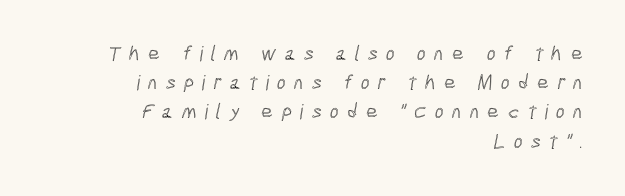
The image shows 21 px text type; set right-aligned, normal line spacing (1.39x), unusually wide letter spacing (+0.39 em), not underlined.
